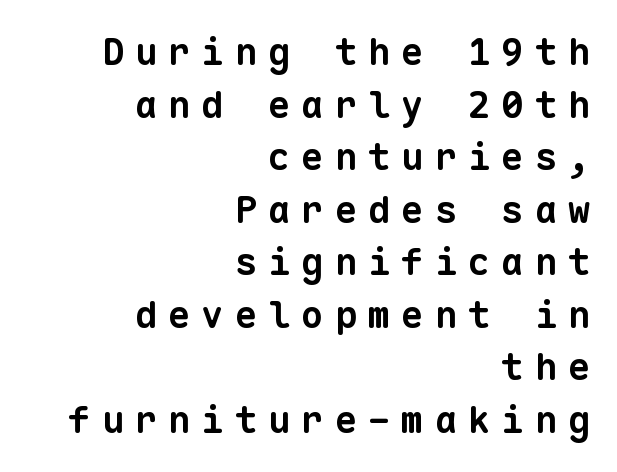
{"serif": "no", "bold": "yes", "weight": "bold", "width": "normal", "stroke_contrast": "low", "x_height": "medium", "monospaced": "yes", "underline": "no", "align": "right", "line_spacing": "normal", "line_spacing_ratio": 1.42, "letter_spacing": "wide", "letter_spacing_em": 0.3, "glyph_px": 37}
